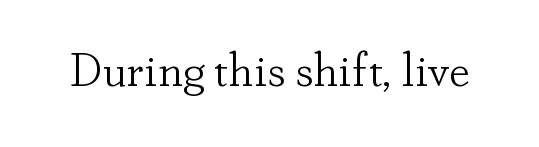
Underlining? Definitely not there. The weight would be labelled regular, book, light, or lighter still. A typesetter would call this proportional, since set widths differ per character. If you drew a line through each stem, it would be perfectly vertical. Check where the strokes stop: tiny serifs finish them off.
